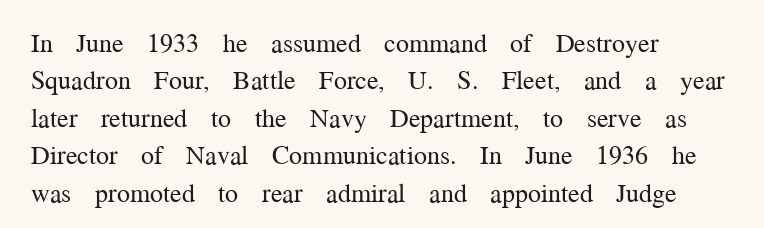
Q: Is the text bold? A: No.
Q: Is the text italic (slanted)? A: No, it is upright.
Q: Is the text underlined? A: No.
Q: How is the paragraph aligned? A: Left-aligned.
Q: Is the spacing between letters normal or unusually wide? A: Normal.
Q: Is the spacing between lines tight, normal or loose? A: Normal.
